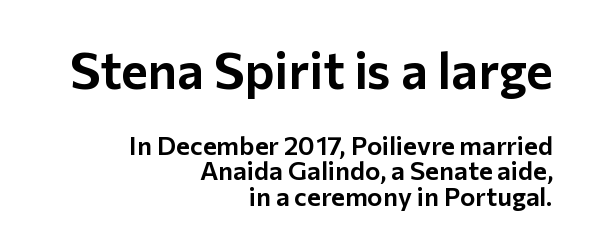
{"serif": "no", "italic": "no", "width": "normal", "stroke_contrast": "low", "x_height": "medium", "monospaced": "no", "underline": "no", "align": "right", "line_spacing": "tight", "line_spacing_ratio": 0.98, "letter_spacing": "normal", "letter_spacing_em": 0.0, "larger_block": "first", "size_ratio": 1.96, "glyph_px": 51}
